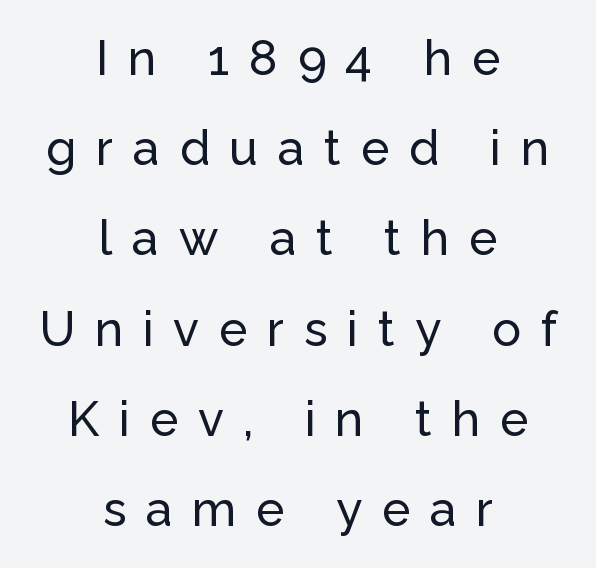
Q: Is the text italic (slanted)? A: No, it is upright.
Q: Is the typeface a serif or a sans-serif typeface? A: Sans-serif.
Q: Is the text underlined? A: No.
Q: How is the paragraph aligned? A: Centered.
Q: Is the spacing between letters normal or unusually wide? A: Unusually wide.
Q: Width (condensed, normal, or wide)? A: Normal.
Q: Stroke contrast? A: Low.
Q: x-height? A: Medium.
Q: Monospaced? A: No.
